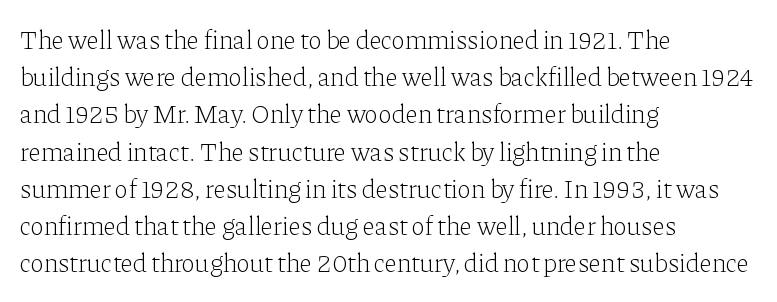
The image shows 26 px text type, upright; set left-aligned, normal line spacing (1.43x), normal letter spacing, not underlined.
